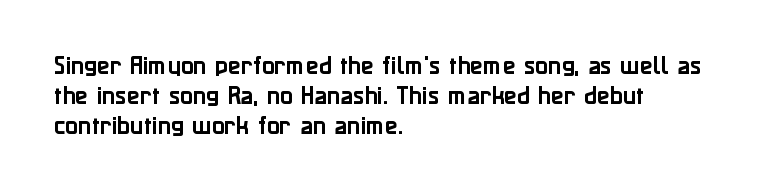
{"italic": "no", "underline": "no", "align": "left", "line_spacing": "normal", "line_spacing_ratio": 1.44, "letter_spacing": "normal", "letter_spacing_em": 0.0, "glyph_px": 21}
